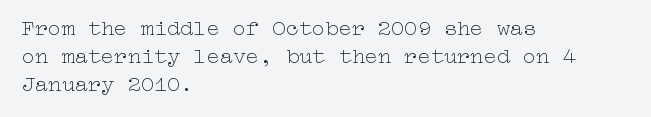
Q: Is the text bold? A: No.
Q: Is the text italic (slanted)? A: No, it is upright.
Q: Is the text underlined? A: No.
Q: How is the paragraph aligned? A: Left-aligned.
Q: Is the spacing between letters normal or unusually wide? A: Normal.
Q: Is the spacing between lines tight, normal or loose? A: Normal.
